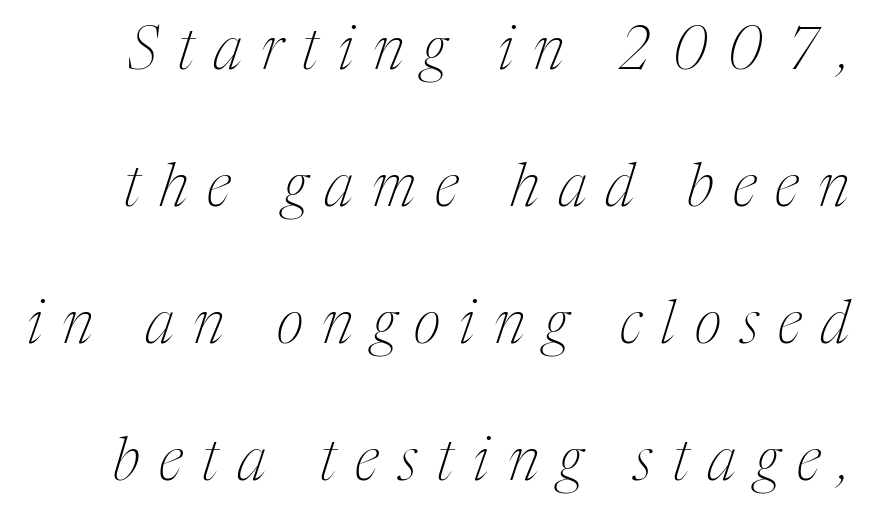
{"serif": "yes", "italic": "yes", "lean": "right", "slant_degrees": 17, "bold": "no", "weight": "thin", "width": "condensed", "stroke_contrast": "medium", "x_height": "medium", "monospaced": "no", "underline": "no", "line_spacing": "loose", "line_spacing_ratio": 2.32, "letter_spacing": "wide", "letter_spacing_em": 0.33, "glyph_px": 59}
